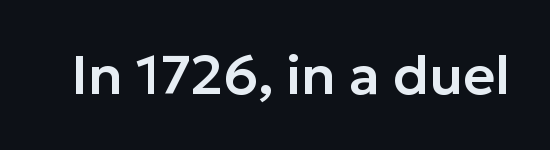
Q: Is the text italic (slanted)? A: No, it is upright.
Q: Is the typeface a serif or a sans-serif typeface? A: Sans-serif.
Q: Is the text underlined? A: No.
Q: Is the spacing between letters normal or unusually wide? A: Normal.
Q: Width (condensed, normal, or wide)? A: Normal.
Q: Stroke contrast? A: Low.
Q: x-height? A: Medium.
Q: Monospaced? A: No.
